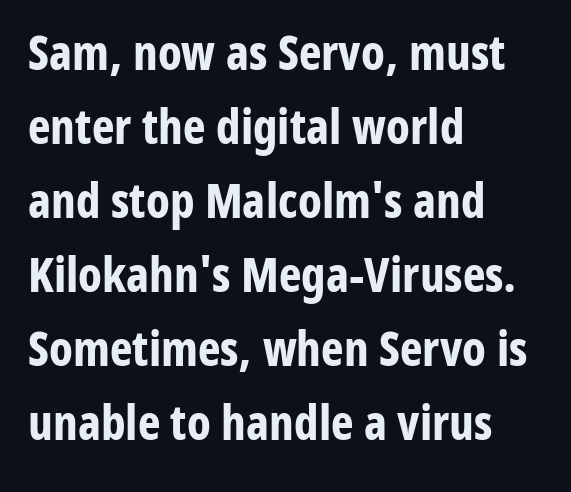
The image shows 48 px bold, condensed sans-serif type, upright; set left-aligned, normal line spacing (1.54x), normal letter spacing, not underlined; low stroke contrast and a medium x-height.
